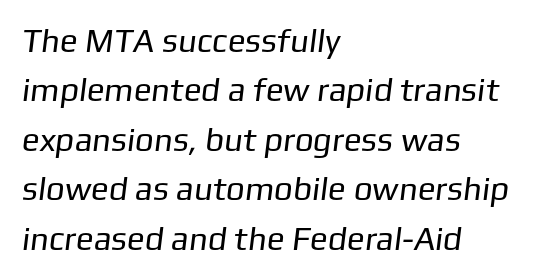
{"serif": "no", "bold": "no", "weight": "regular", "width": "normal", "stroke_contrast": "low", "x_height": "medium", "monospaced": "no", "underline": "no", "align": "left", "line_spacing": "normal", "line_spacing_ratio": 1.5, "letter_spacing": "normal", "letter_spacing_em": 0.0, "glyph_px": 33}
